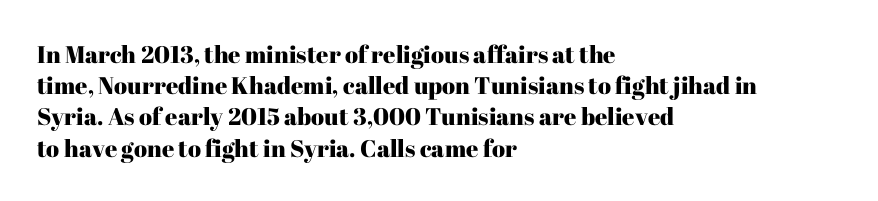
The image shows 24 px text type, upright; set left-aligned, normal line spacing (1.3x), normal letter spacing, not underlined.
